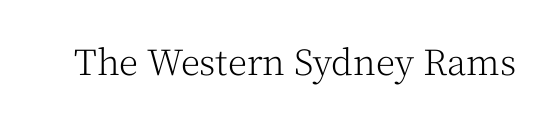
Q: Is the text bold? A: No.
Q: Is the text italic (slanted)? A: No, it is upright.
Q: Is the typeface a serif or a sans-serif typeface? A: Serif.
Q: Is the text underlined? A: No.
Q: Is the spacing between letters normal or unusually wide? A: Normal.
Q: Width (condensed, normal, or wide)? A: Normal.
Q: Stroke contrast? A: Medium.
Q: x-height? A: Medium.
Q: Monospaced? A: No.
